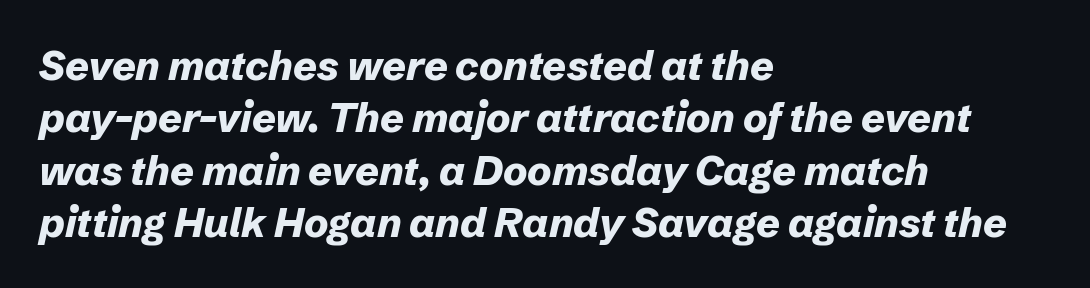
The image shows 41 px bold type, italic (leaning right); set left-aligned, normal line spacing (1.28x), normal letter spacing, not underlined; low stroke contrast and a medium x-height.
